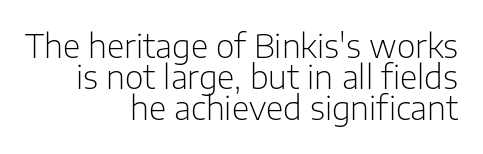
Q: Is the text bold? A: No.
Q: Is the text italic (slanted)? A: No, it is upright.
Q: Is the typeface a serif or a sans-serif typeface? A: Sans-serif.
Q: Is the text underlined? A: No.
Q: How is the paragraph aligned? A: Right-aligned.
Q: Is the spacing between letters normal or unusually wide? A: Normal.
Q: Is the spacing between lines tight, normal or loose? A: Tight.
Q: Width (condensed, normal, or wide)? A: Normal.
Q: Stroke contrast? A: Low.
Q: x-height? A: Medium.
Q: Monospaced? A: No.
